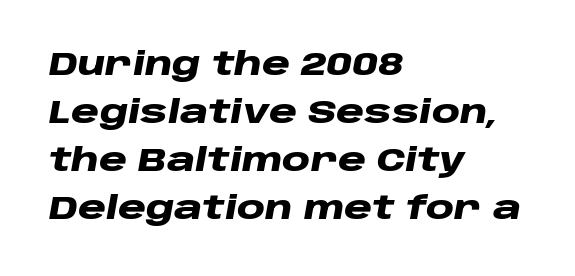
The type is set solid horizontally, with unmodified tracking. The characters look thick and weighty, a clear bold. Each letter keeps its own natural width here, so spacing adapts to shape. Descender tails drop into unmarked territory.
